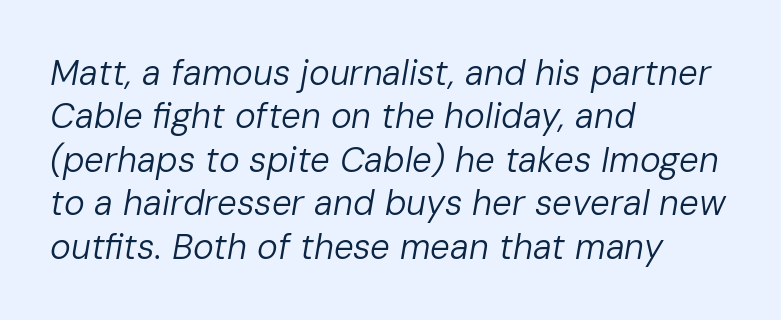
The image shows 35 px regular-weight type, italic (leaning right); set left-aligned, line spacing 1.24x, normal letter spacing, not underlined; low stroke contrast and a medium x-height.
